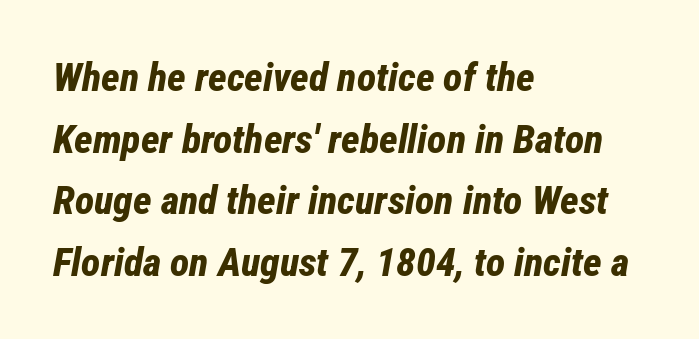
{"italic": "yes", "lean": "right", "slant_degrees": 12, "bold": "yes", "weight": "bold", "width": "condensed", "stroke_contrast": "low", "x_height": "medium", "monospaced": "no", "underline": "no", "align": "left", "line_spacing": "normal", "line_spacing_ratio": 1.54, "letter_spacing": "normal", "letter_spacing_em": 0.0, "glyph_px": 40}
